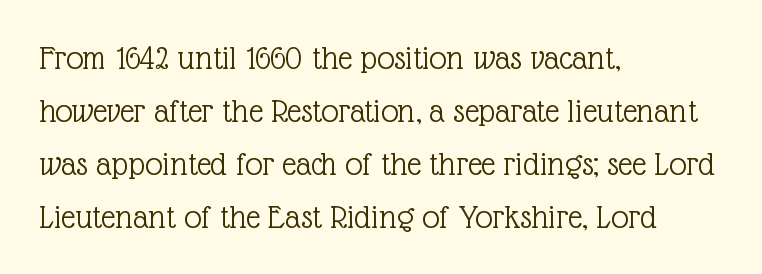
Leading: standard. This is serif lettering, the kind often seen in printed books. Proportional: the letters do not fall into vertical columns. The face used here is rendered with its standard letterfit. This is not heavy type; no bold has been used.
